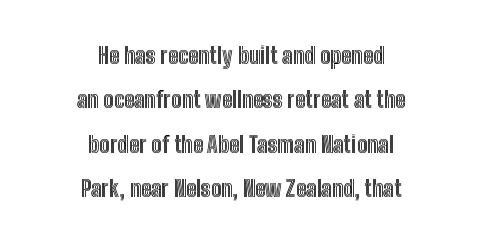
{"italic": "no", "underline": "no", "align": "center", "line_spacing": "loose", "line_spacing_ratio": 2.02, "letter_spacing": "normal", "letter_spacing_em": 0.0, "glyph_px": 22}
